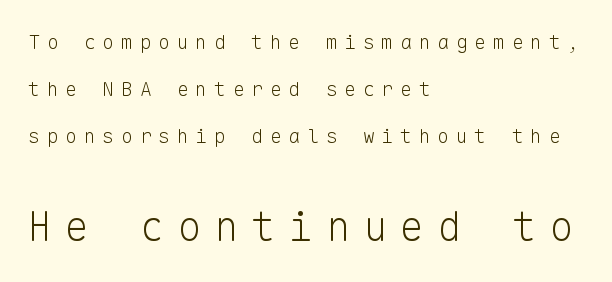
Loose tracking; the words dissolve into strings of separated letters. The compositor pushed each line to the left boundary. Here the designer chose a console-style face with uniform glyph widths. Type style note: lacks serifs. A quiet, ordinary-to-light weight characterises the typeface. Anything drawn beneath the words? Only blank space.
